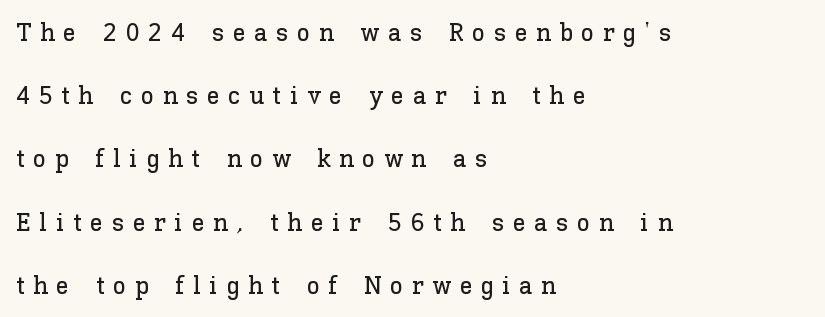
{"italic": "no", "underline": "no", "align": "left", "line_spacing": "loose", "line_spacing_ratio": 2.43, "letter_spacing": "wide", "letter_spacing_em": 0.33, "glyph_px": 26}
